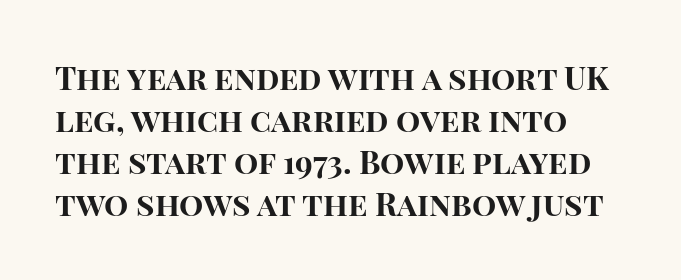
{"serif": "no", "italic": "no", "bold": "yes", "weight": "bold", "width": "normal", "stroke_contrast": "high", "x_height": "large", "monospaced": "no", "underline": "no", "align": "left", "line_spacing": "normal", "line_spacing_ratio": 1.31, "letter_spacing": "normal", "letter_spacing_em": 0.0, "glyph_px": 32}
